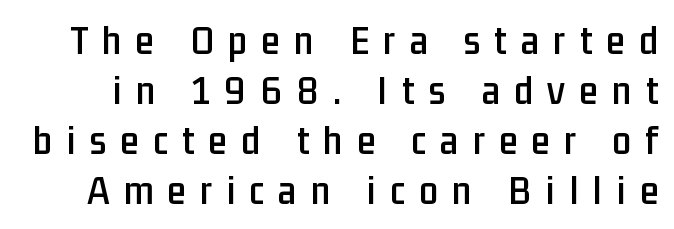
Q: Is the text italic (slanted)? A: No, it is upright.
Q: Is the typeface a serif or a sans-serif typeface? A: Sans-serif.
Q: Is the text underlined? A: No.
Q: Is the spacing between letters normal or unusually wide? A: Unusually wide.
Q: Width (condensed, normal, or wide)? A: Condensed.
Q: Stroke contrast? A: Low.
Q: x-height? A: Medium.
Q: Monospaced? A: No.
